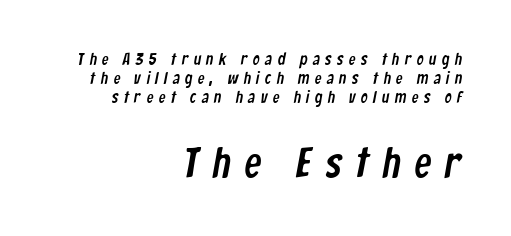
Q: Is the typeface a serif or a sans-serif typeface? A: Sans-serif.
Q: Is the text underlined? A: No.
Q: How is the paragraph aligned? A: Right-aligned.
Q: Is the spacing between letters normal or unusually wide? A: Unusually wide.
Q: Is the spacing between lines tight, normal or loose? A: Tight.
Q: Which block of text is set in a larger size, the first (top) or the second (bottom)? A: The second (bottom) one.
Q: Width (condensed, normal, or wide)? A: Condensed.
Q: Stroke contrast? A: Low.
Q: x-height? A: Medium.
Q: Monospaced? A: No.
